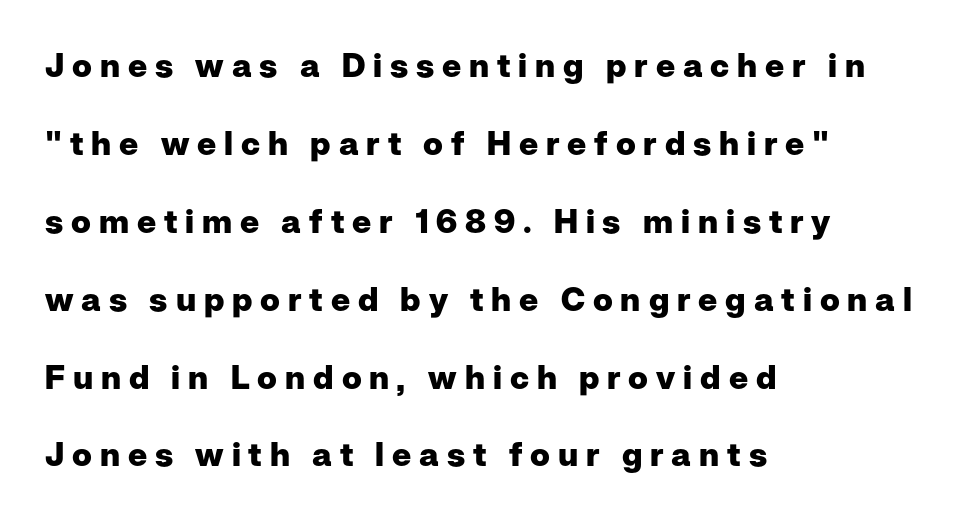
The image shows 33 px heavy sans-serif type, upright; set left-aligned, loose line spacing (2.36x), unusually wide letter spacing (+0.24 em), not underlined; low stroke contrast and a medium x-height.
